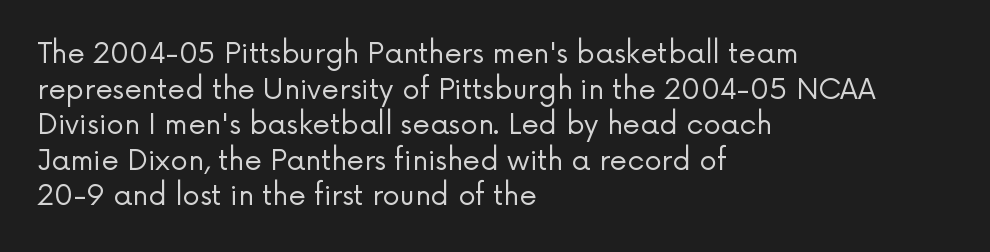
{"serif": "no", "italic": "no", "bold": "no", "weight": "regular", "width": "normal", "stroke_contrast": "low", "x_height": "medium", "monospaced": "no", "underline": "no", "align": "left", "line_spacing": "normal", "line_spacing_ratio": 1.27, "letter_spacing": "normal", "letter_spacing_em": 0.0, "glyph_px": 28}
